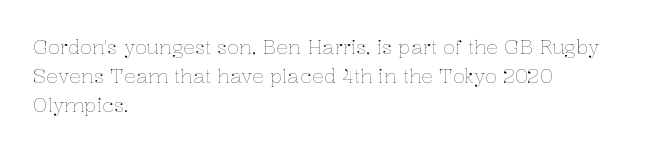
A normal amount of white space separates one row of letters from the next. The foot of each line stays bare and open. The ragged edge is on the right, which tells us the setting is flush left. This sample uses an upright cut, with every glyph sitting square on the baseline. No chunkiness to these letters — they're not bold. Does extra space separate the letters? No, they use regular spacing.
